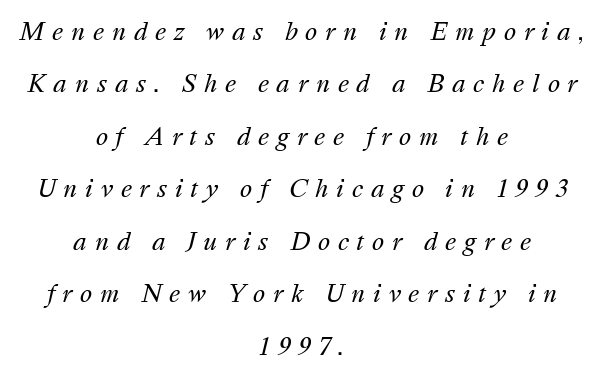
{"italic": "yes", "lean": "right", "slant_degrees": 16, "bold": "no", "underline": "no", "align": "center", "line_spacing": "loose", "line_spacing_ratio": 2.28, "letter_spacing": "wide", "letter_spacing_em": 0.34, "glyph_px": 23}
